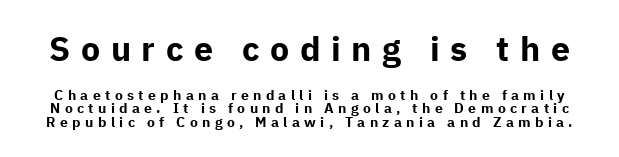
{"serif": "no", "italic": "no", "bold": "yes", "weight": "bold", "width": "normal", "stroke_contrast": "low", "x_height": "medium", "monospaced": "no", "underline": "no", "line_spacing": "tight", "line_spacing_ratio": 0.96, "letter_spacing": "wide", "letter_spacing_em": 0.31, "larger_block": "first", "size_ratio": 2.43, "glyph_px": 34}
